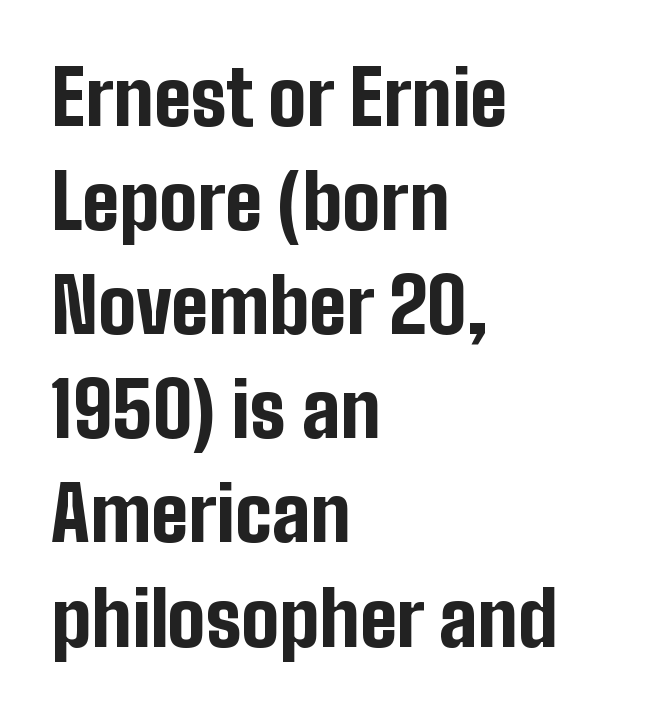
Q: Is the text bold? A: Yes.
Q: Is the text italic (slanted)? A: No, it is upright.
Q: Is the typeface a serif or a sans-serif typeface? A: Sans-serif.
Q: Is the text underlined? A: No.
Q: How is the paragraph aligned? A: Left-aligned.
Q: Is the spacing between letters normal or unusually wide? A: Normal.
Q: Is the spacing between lines tight, normal or loose? A: Normal.
Q: Width (condensed, normal, or wide)? A: Condensed.
Q: Stroke contrast? A: Low.
Q: x-height? A: Medium.
Q: Monospaced? A: No.
